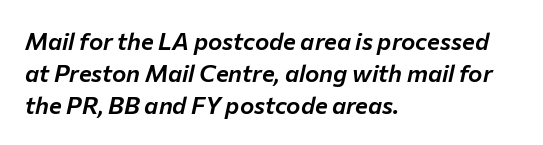
Line beginnings align vertically; line endings do not. Observe the ordinary spacing: letters are neighbours, not strangers. The zone under the glyphs is completely vacant. If you measured baseline to baseline, you'd find a middling distance. The passage shown leans; its letterforms are oblique.
